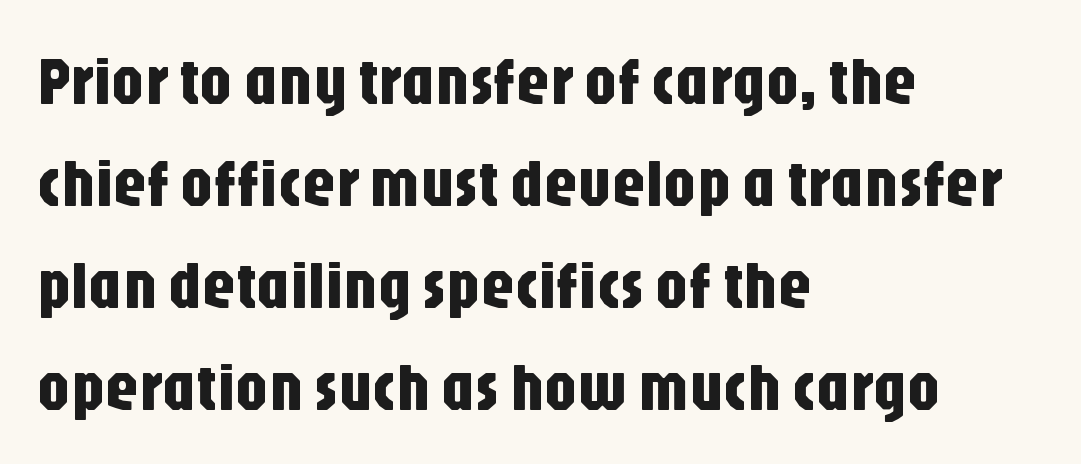
{"serif": "no", "italic": "no", "width": "condensed", "stroke_contrast": "low", "x_height": "large", "monospaced": "no", "underline": "no", "align": "left", "line_spacing": "normal", "line_spacing_ratio": 1.52, "letter_spacing": "normal", "letter_spacing_em": 0.0, "glyph_px": 67}
